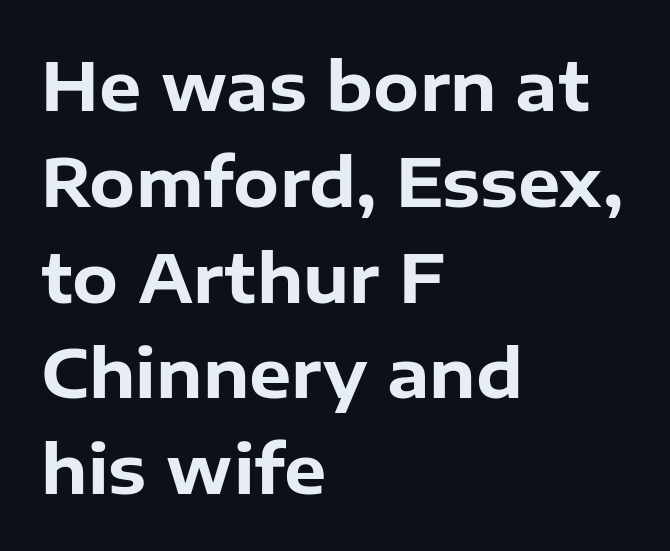
{"serif": "no", "italic": "no", "bold": "yes", "weight": "bold", "width": "normal", "stroke_contrast": "low", "x_height": "medium", "monospaced": "no", "underline": "no", "align": "left", "line_spacing": "normal", "line_spacing_ratio": 1.43, "letter_spacing": "normal", "letter_spacing_em": 0.0, "glyph_px": 67}
